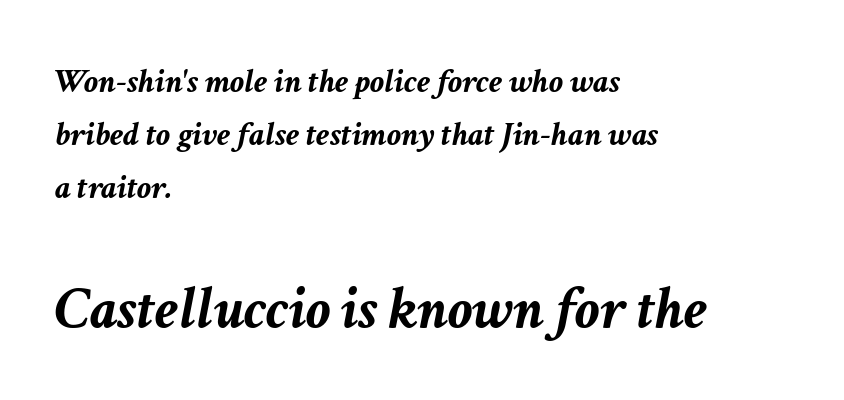
{"italic": "yes", "lean": "right", "slant_degrees": 11, "bold": "yes", "weight": "semibold", "width": "normal", "stroke_contrast": "low", "x_height": "medium", "monospaced": "no", "underline": "no", "align": "left", "line_spacing": "normal", "line_spacing_ratio": 1.52, "letter_spacing": "normal", "letter_spacing_em": 0.0, "larger_block": "second", "size_ratio": 1.74, "glyph_px": 61}
